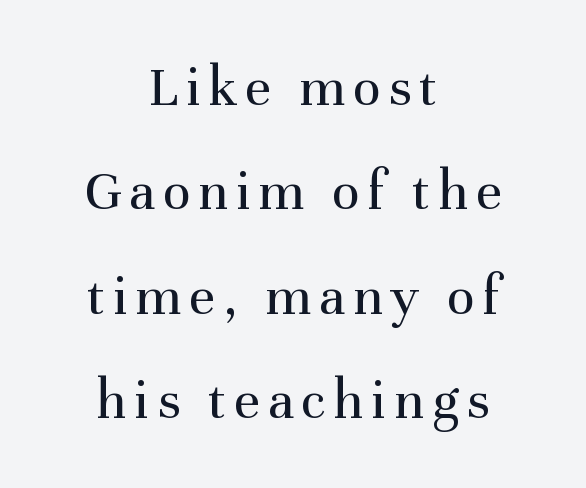
{"serif": "yes", "italic": "no", "bold": "no", "weight": "regular", "width": "normal", "stroke_contrast": "medium", "x_height": "medium", "monospaced": "no", "underline": "no", "align": "center", "line_spacing_ratio": 1.8, "glyph_px": 58}
